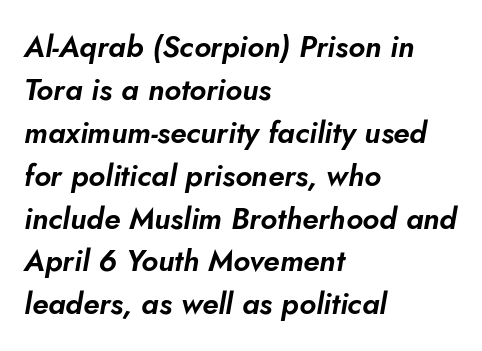
Q: Is the text italic (slanted)? A: Yes, it leans right by about 5 degrees.
Q: Is the text underlined? A: No.
Q: How is the paragraph aligned? A: Left-aligned.
Q: Is the spacing between letters normal or unusually wide? A: Normal.
Q: Is the spacing between lines tight, normal or loose? A: Normal.
Q: Width (condensed, normal, or wide)? A: Normal.
Q: Stroke contrast? A: Low.
Q: x-height? A: Small.
Q: Monospaced? A: No.
